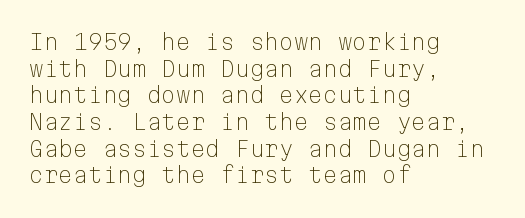
{"italic": "no", "bold": "no", "underline": "no", "align": "left", "line_spacing": "normal", "line_spacing_ratio": 1.27, "letter_spacing": "normal", "letter_spacing_em": 0.0, "glyph_px": 21}
